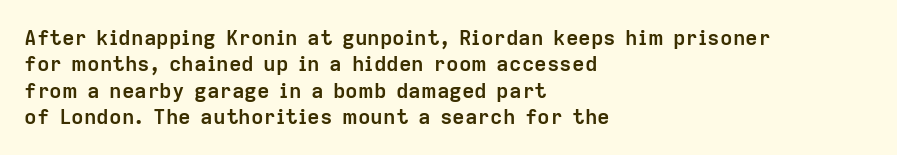
What weight is shown? A full bold with thick strokes. The lettering holds an erect, upright posture throughout. Plain, unruled lines of type. The rendering keeps characters at their native spacing. Leading: standard.
